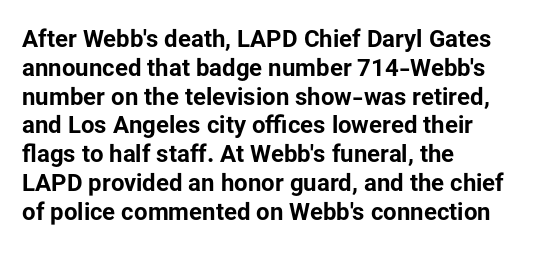
Q: Is the text bold? A: Yes.
Q: Is the text italic (slanted)? A: No, it is upright.
Q: Is the text underlined? A: No.
Q: How is the paragraph aligned? A: Left-aligned.
Q: Is the spacing between letters normal or unusually wide? A: Normal.
